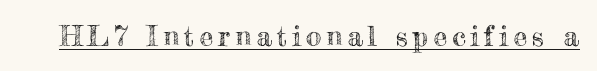
{"italic": "no", "width": "normal", "x_height": "small", "monospaced": "no", "underline": "yes", "glyph_px": 28}
